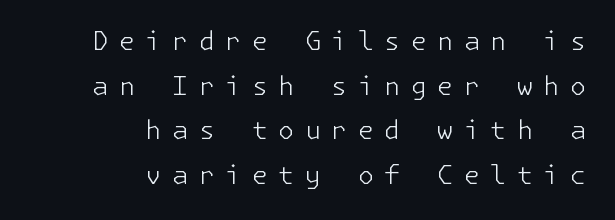
Look at the tracking — it's clearly loosened, letters drifting apart. Clear beneath every line of the passage. Ascenders rise straight up at ninety degrees. Weight: regular or lighter.
